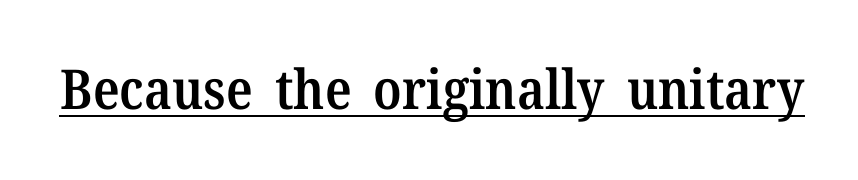
{"serif": "yes", "italic": "no", "bold": "semi", "weight": "semibold", "width": "normal", "stroke_contrast": "medium", "x_height": "medium", "monospaced": "no", "underline": "yes", "letter_spacing": "normal", "letter_spacing_em": 0.0, "glyph_px": 55}
